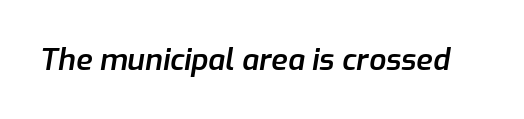
The image shows 30 px semibold type, italic (leaning right); set normal letter spacing, not underlined; low stroke contrast and a medium x-height.
